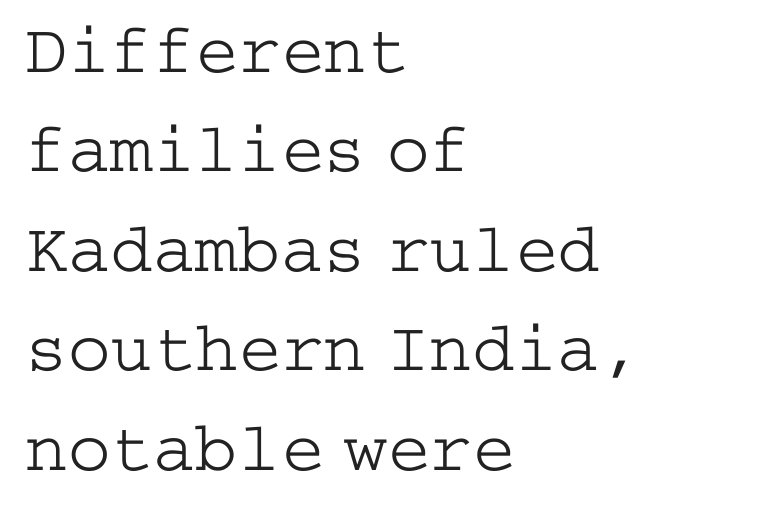
The image shows 71 px light, wide serif type, upright; set left-aligned, normal line spacing (1.4x), normal letter spacing, not underlined; low stroke contrast and a medium x-height.
